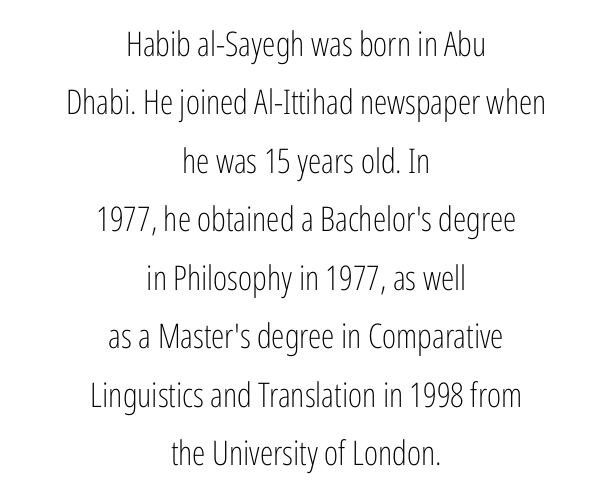
The image shows 34 px light, condensed sans-serif type, upright; set centered, line spacing 1.72x, normal letter spacing, not underlined; low stroke contrast and a medium x-height.
